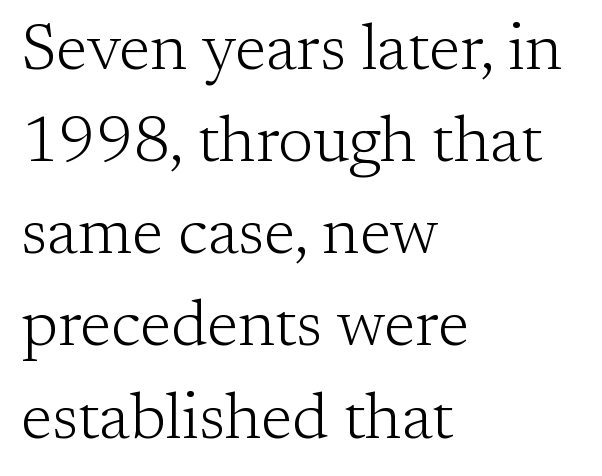
The image shows 64 px light serif type, upright; set left-aligned, normal line spacing (1.44x), normal letter spacing, not underlined; low stroke contrast and a medium x-height.
